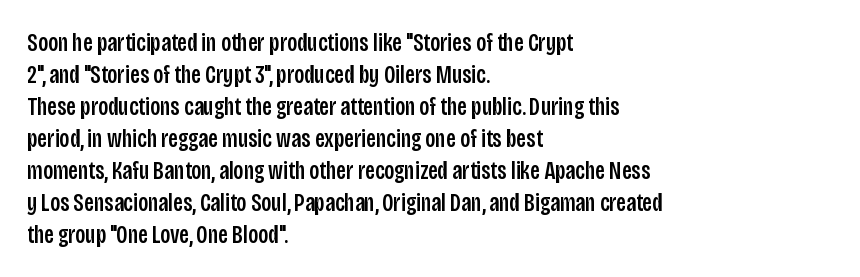
{"italic": "no", "underline": "no", "align": "left", "line_spacing": "normal", "line_spacing_ratio": 1.28, "letter_spacing": "normal", "letter_spacing_em": 0.0, "glyph_px": 25}
